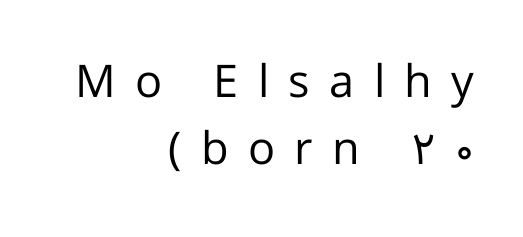
Q: Is the text bold? A: No.
Q: Is the text italic (slanted)? A: No, it is upright.
Q: Is the typeface a serif or a sans-serif typeface? A: Sans-serif.
Q: Is the text underlined? A: No.
Q: How is the paragraph aligned? A: Right-aligned.
Q: Is the spacing between letters normal or unusually wide? A: Unusually wide.
Q: Is the spacing between lines tight, normal or loose? A: Normal.
Q: Width (condensed, normal, or wide)? A: Normal.
Q: Stroke contrast? A: Low.
Q: x-height? A: Medium.
Q: Monospaced? A: No.
